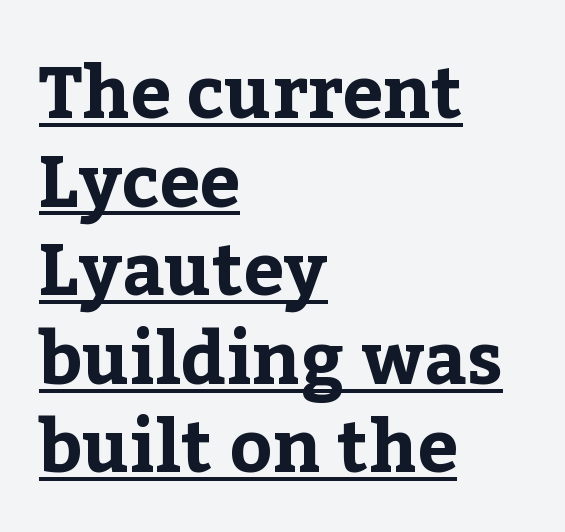
Q: Is the text bold? A: Yes.
Q: Is the text italic (slanted)? A: No, it is upright.
Q: Is the typeface a serif or a sans-serif typeface? A: Serif.
Q: Is the text underlined? A: Yes.
Q: How is the paragraph aligned? A: Left-aligned.
Q: Is the spacing between letters normal or unusually wide? A: Normal.
Q: Width (condensed, normal, or wide)? A: Normal.
Q: Stroke contrast? A: Low.
Q: x-height? A: Medium.
Q: Monospaced? A: No.
